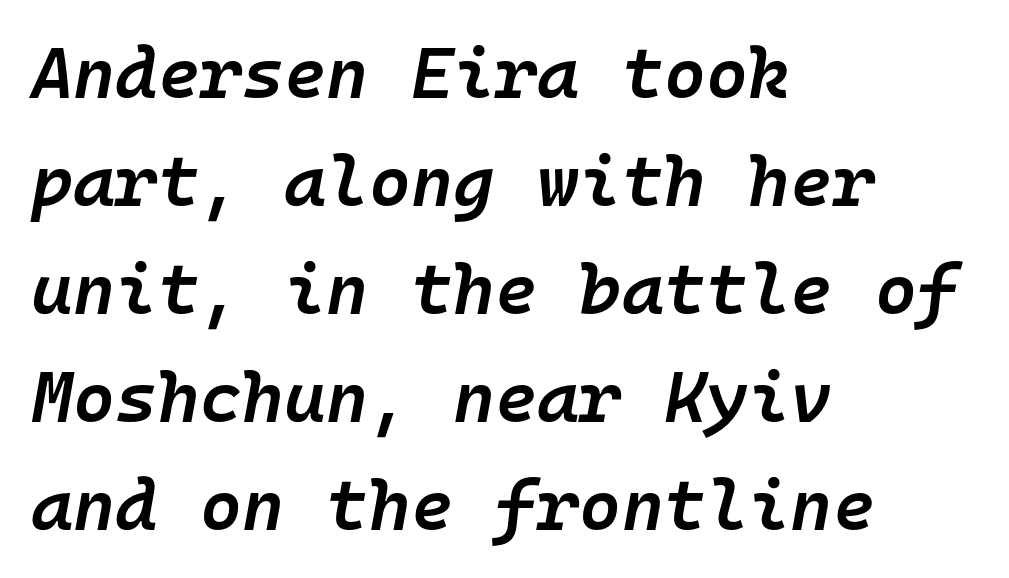
{"italic": "yes", "lean": "right", "slant_degrees": 10, "bold": "semi", "weight": "semibold", "width": "normal", "stroke_contrast": "low", "x_height": "medium", "monospaced": "yes", "underline": "no", "align": "left", "line_spacing": "normal", "line_spacing_ratio": 1.5, "letter_spacing": "normal", "letter_spacing_em": 0.0, "glyph_px": 72}
